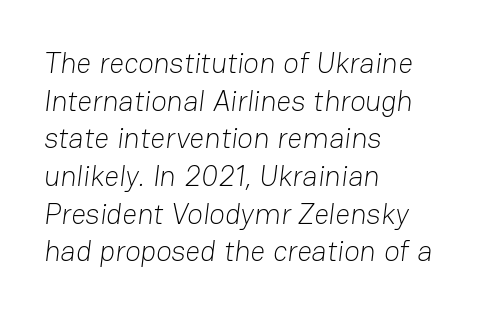
The image shows 29 px light sans-serif type; set left-aligned, normal line spacing (1.3x), normal letter spacing, not underlined; low stroke contrast and a medium x-height.
